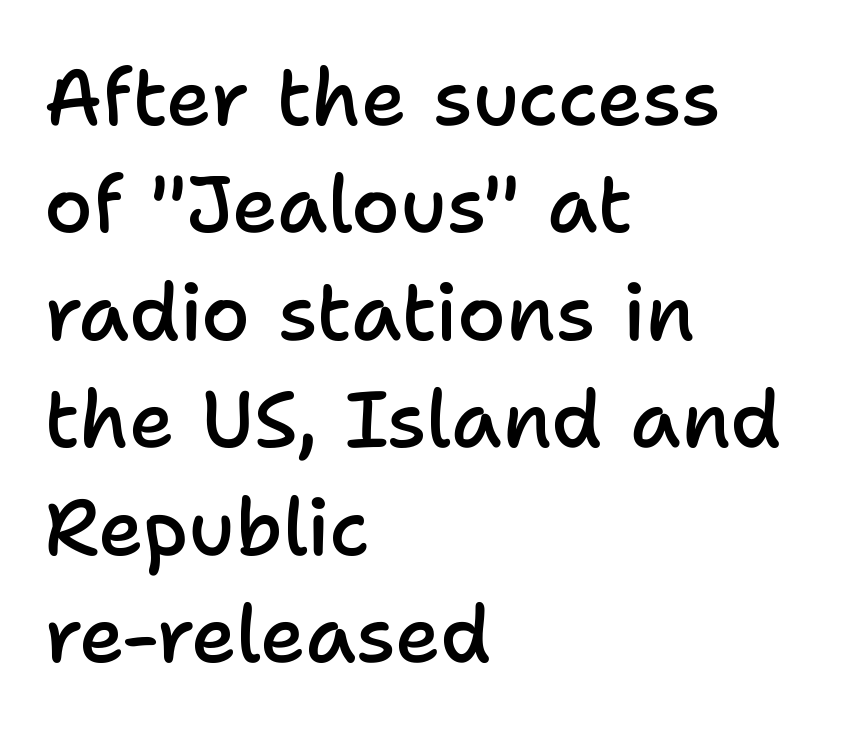
Character widths vary here, with narrow letters taking less room than wide ones. Check where the strokes stop: nothing finishes them off — pure sans. The letters stand straight up with perfectly vertical stems. Letter spacing: default. A clean baseline with only descenders dipping below it. The typesetter chose a ragged-right arrangement here.
